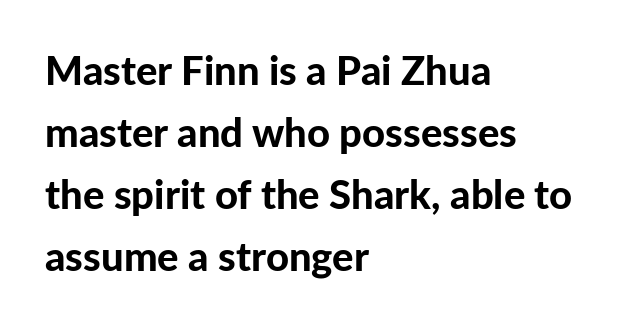
{"serif": "no", "italic": "no", "bold": "yes", "weight": "bold", "width": "normal", "stroke_contrast": "low", "x_height": "medium", "monospaced": "no", "underline": "no", "align": "left", "line_spacing": "normal", "line_spacing_ratio": 1.55, "letter_spacing": "normal", "letter_spacing_em": 0.0, "glyph_px": 40}
